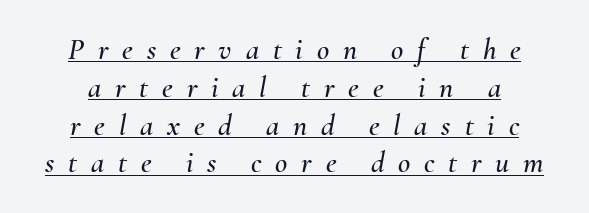
These lines sit exactly where default settings would place them. In terms of letterspacing, this is a distinctly airy, spread setting. The passage shown is typed in a proportional face where columns would drift. The text carries the slant typical of an italic or oblique font. The rendering uses the underline text-decoration.
